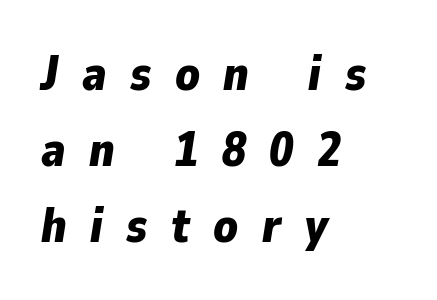
The image shows 48 px bold type, italic (leaning right); set left-aligned, normal line spacing (1.58x), unusually wide letter spacing (+0.49 em), not underlined; low stroke contrast and a medium x-height.
